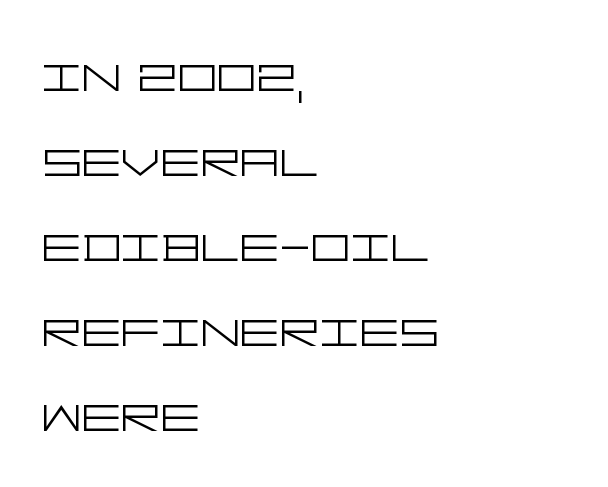
The line-height multiplier appears to be the usual default. No letter is thick-stroked: the sample isn't bold. Posture: upright roman. The paragraph has a hard left edge and a soft right edge. Characters follow at the spacing the type designer built in.
